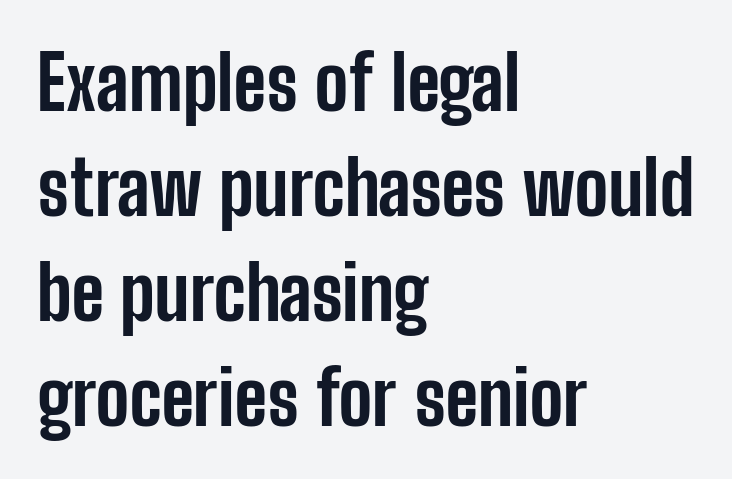
The image shows 75 px bold, condensed sans-serif type, upright; set left-aligned, normal line spacing (1.4x), normal letter spacing, not underlined; low stroke contrast and a medium x-height.
